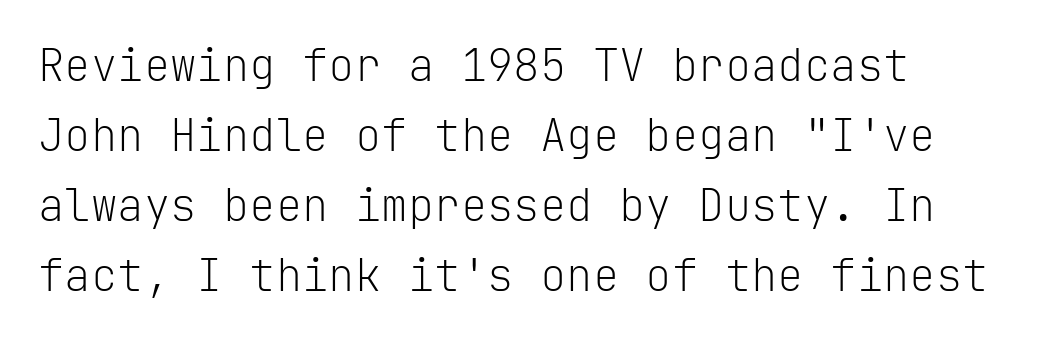
{"serif": "no", "italic": "no", "bold": "no", "weight": "light", "width": "normal", "stroke_contrast": "low", "x_height": "medium", "monospaced": "yes", "underline": "no", "align": "left", "line_spacing": "normal", "line_spacing_ratio": 1.59, "letter_spacing": "normal", "letter_spacing_em": 0.0, "glyph_px": 44}
